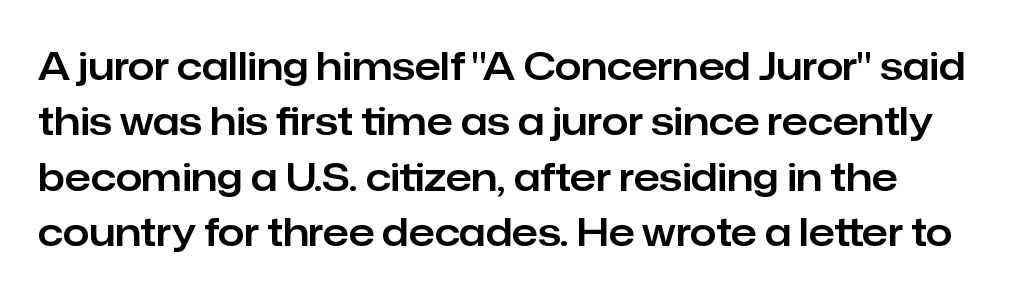
Unlike a traditional serif, this face leaves its strokes unadorned. Tracking here is standard; glyphs follow each other at the usual distance. The zone under the glyphs is completely vacant. Here the designer chose a conventional face with non-uniform glyph widths. A normal amount of white space separates one row of letters from the next. Ordinary non-slanted type is in use.
